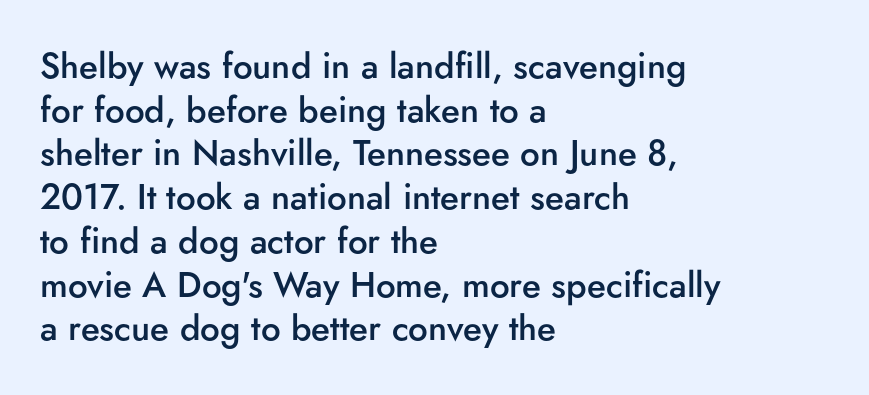
Do the characters align in a grid? No, the font is proportional. Check under the words: just untouched page. The tracking reads as untouched default to a designer's eye. The face used here is a semibold: visibly heavier than regular, lighter than bold.
